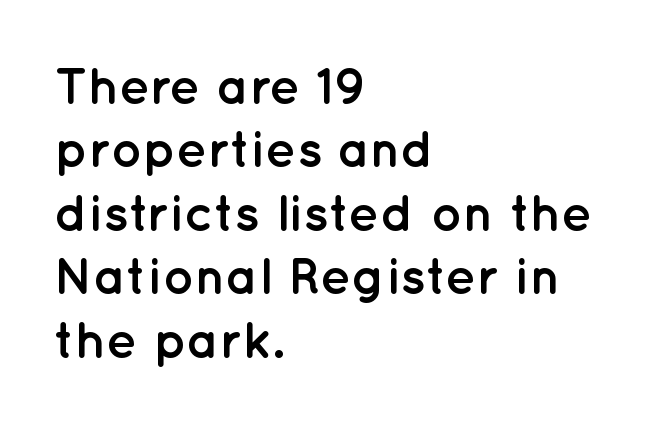
{"serif": "no", "italic": "no", "bold": "yes", "weight": "semibold", "width": "normal", "stroke_contrast": "low", "x_height": "medium", "monospaced": "no", "underline": "no", "align": "left", "line_spacing_ratio": 1.22, "letter_spacing": "normal", "letter_spacing_em": 0.0, "glyph_px": 52}
